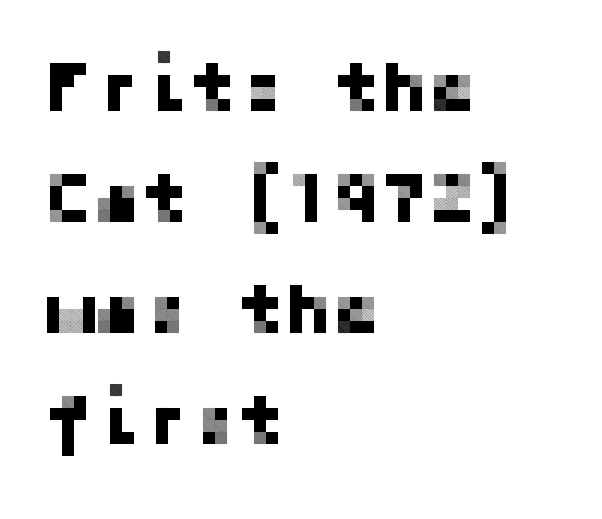
The face used here is a sans, in the tradition of grotesques and geometrics. Short and long lines alike share a common starting point at left. Honestly, the row spacing looks completely unremarkable. Rule under the text: the space is simply empty.
